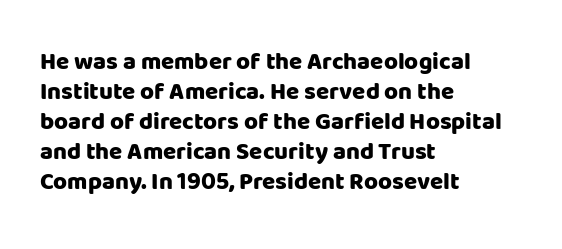
The image shows 24 px bold type, upright; set left-aligned, normal line spacing (1.25x), normal letter spacing, not underlined.
